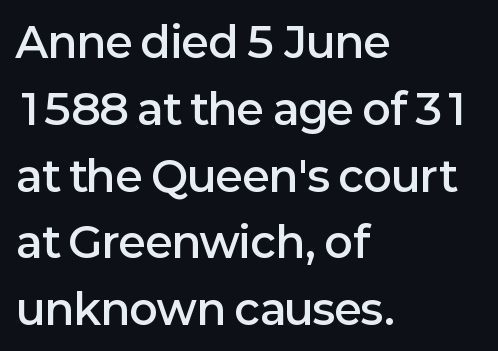
{"serif": "no", "italic": "no", "bold": "semi", "weight": "semibold", "width": "normal", "stroke_contrast": "low", "x_height": "medium", "monospaced": "no", "underline": "no", "align": "left", "line_spacing": "normal", "line_spacing_ratio": 1.59, "letter_spacing": "normal", "letter_spacing_em": 0.0, "glyph_px": 42}
